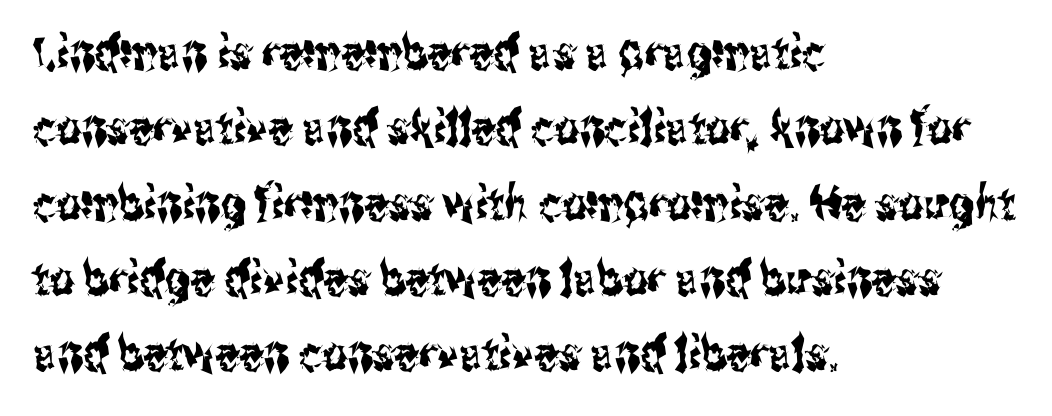
Q: Is the text italic (slanted)? A: No, it is upright.
Q: Is the typeface a serif or a sans-serif typeface? A: Sans-serif.
Q: Is the text underlined? A: No.
Q: How is the paragraph aligned? A: Left-aligned.
Q: Is the spacing between letters normal or unusually wide? A: Normal.
Q: Is the spacing between lines tight, normal or loose? A: Normal.
Q: Width (condensed, normal, or wide)? A: Condensed.
Q: Stroke contrast? A: Medium.
Q: x-height? A: Medium.
Q: Monospaced? A: No.
